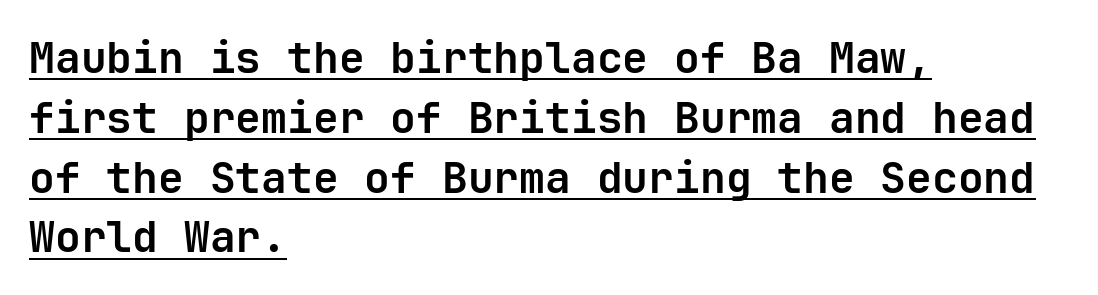
Q: Is the text bold? A: Yes.
Q: Is the text italic (slanted)? A: No, it is upright.
Q: Is the typeface a serif or a sans-serif typeface? A: Sans-serif.
Q: Is the text underlined? A: Yes.
Q: How is the paragraph aligned? A: Left-aligned.
Q: Is the spacing between letters normal or unusually wide? A: Normal.
Q: Is the spacing between lines tight, normal or loose? A: Normal.
Q: Width (condensed, normal, or wide)? A: Normal.
Q: Stroke contrast? A: Low.
Q: x-height? A: Medium.
Q: Monospaced? A: Yes.
